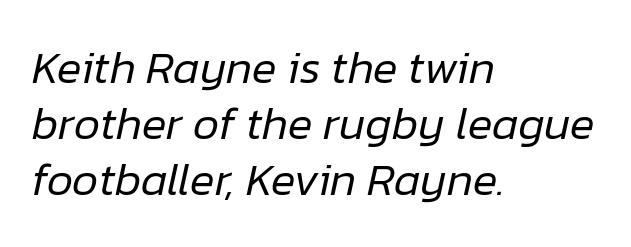
Q: Is the text bold? A: No.
Q: Is the text italic (slanted)? A: Yes, it leans right by about 12 degrees.
Q: Is the text underlined? A: No.
Q: How is the paragraph aligned? A: Left-aligned.
Q: Is the spacing between letters normal or unusually wide? A: Normal.
Q: Width (condensed, normal, or wide)? A: Normal.
Q: Stroke contrast? A: Low.
Q: x-height? A: Medium.
Q: Monospaced? A: No.
